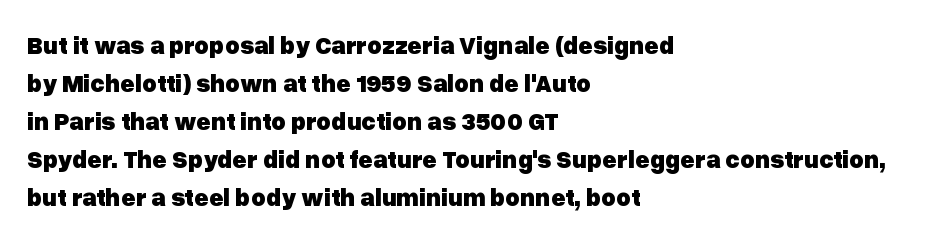
{"italic": "no", "bold": "yes", "underline": "no", "align": "left", "line_spacing": "normal", "line_spacing_ratio": 1.52, "letter_spacing": "normal", "letter_spacing_em": 0.0, "glyph_px": 25}
